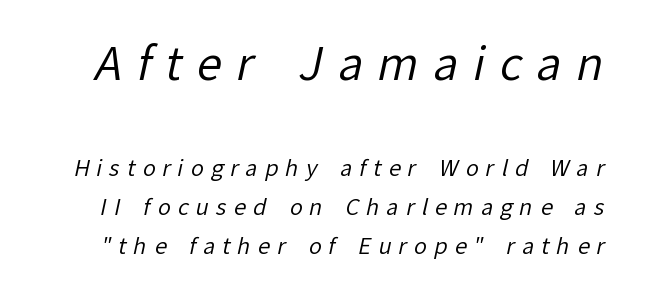
The image shows 45 px regular-weight sans-serif type; set line spacing 1.77x, unusually wide letter spacing (+0.32 em), not underlined; the first (top) block is 2.05x larger; low stroke contrast and a medium x-height.
